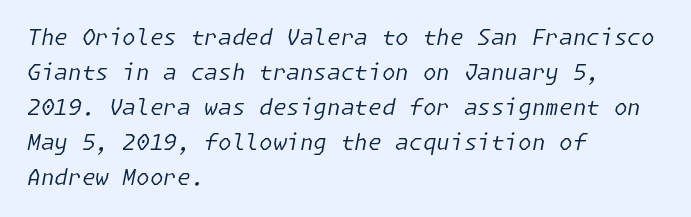
The typeface has the unassuming heft of standard copy or less. Does extra space separate the letters? No, they use regular spacing. Line starts are locked; line ends wander. This is oblique type, the kind used for emphasis or titles. Interline gaps are of average width in this sample.
